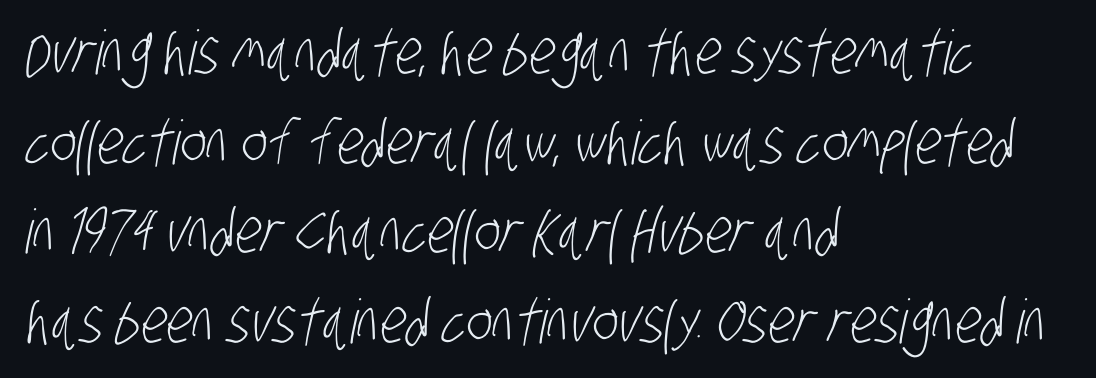
A student would call this left alignment; a typographer would say flush left, rag right. The gap between lines stays unmarked. What stands out about the letter spacing? Nothing — it is the standard amount. The rows are spaced the way most documents space them. Look at the bottom of the vertical strokes: they stop flat, with no serifs.
